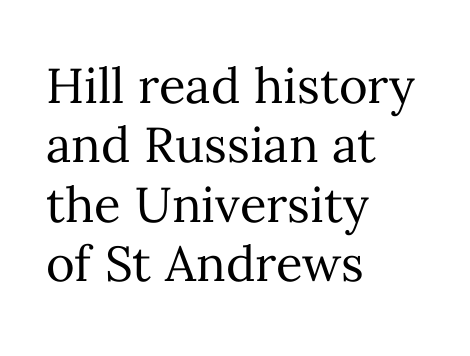
The image shows 49 px regular-weight type, upright; set left-aligned, line spacing 1.21x, normal letter spacing, not underlined; medium stroke contrast and a medium x-height.
